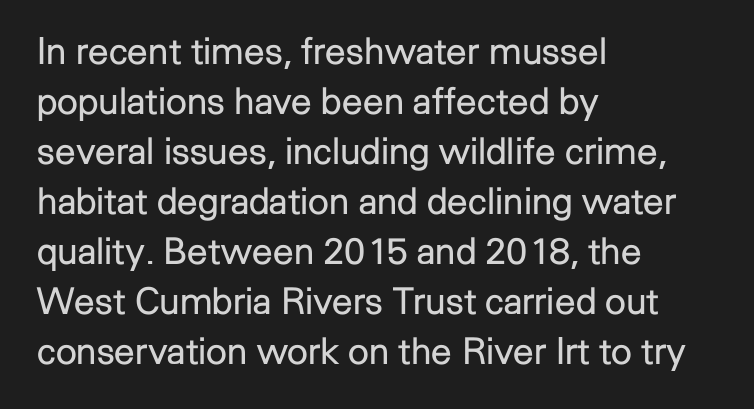
Q: Is the text bold? A: No.
Q: Is the text italic (slanted)? A: No, it is upright.
Q: Is the typeface a serif or a sans-serif typeface? A: Sans-serif.
Q: Is the text underlined? A: No.
Q: How is the paragraph aligned? A: Left-aligned.
Q: Is the spacing between letters normal or unusually wide? A: Normal.
Q: Is the spacing between lines tight, normal or loose? A: Normal.
Q: Width (condensed, normal, or wide)? A: Normal.
Q: Stroke contrast? A: Low.
Q: x-height? A: Medium.
Q: Monospaced? A: No.
